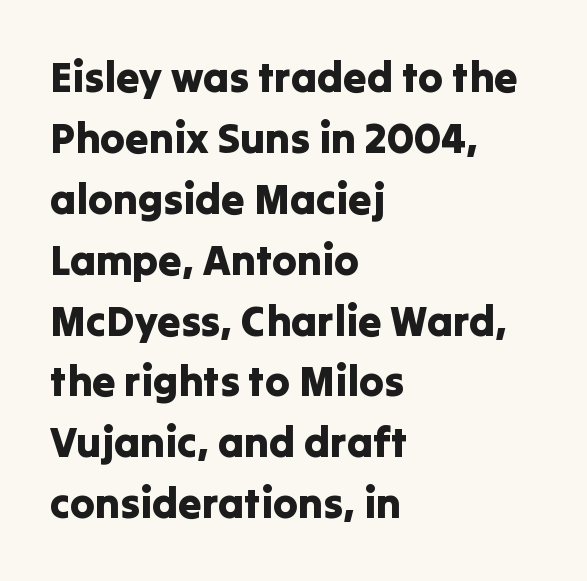
The image shows 42 px sans-serif type, upright; set left-aligned, normal line spacing (1.45x), normal letter spacing, not underlined; low stroke contrast and a medium x-height.
